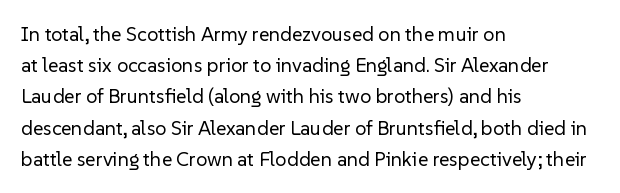
Q: Is the text bold? A: No.
Q: Is the text italic (slanted)? A: No, it is upright.
Q: Is the text underlined? A: No.
Q: How is the paragraph aligned? A: Left-aligned.
Q: Is the spacing between letters normal or unusually wide? A: Normal.
Q: Is the spacing between lines tight, normal or loose? A: Normal.
